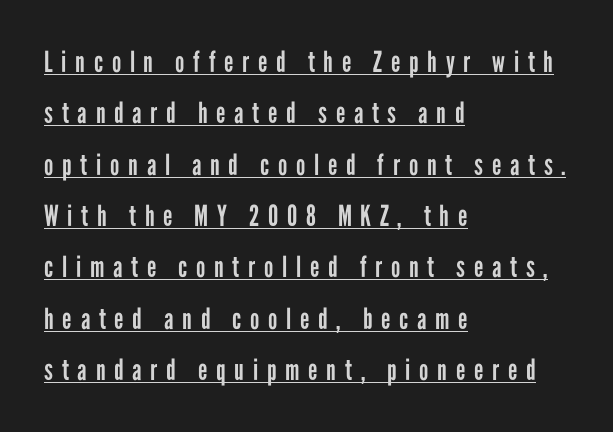
{"serif": "no", "italic": "no", "bold": "no", "weight": "regular", "width": "condensed", "stroke_contrast": "low", "x_height": "medium", "monospaced": "no", "underline": "yes", "align": "left", "line_spacing_ratio": 1.77, "letter_spacing": "wide", "letter_spacing_em": 0.3, "glyph_px": 29}
